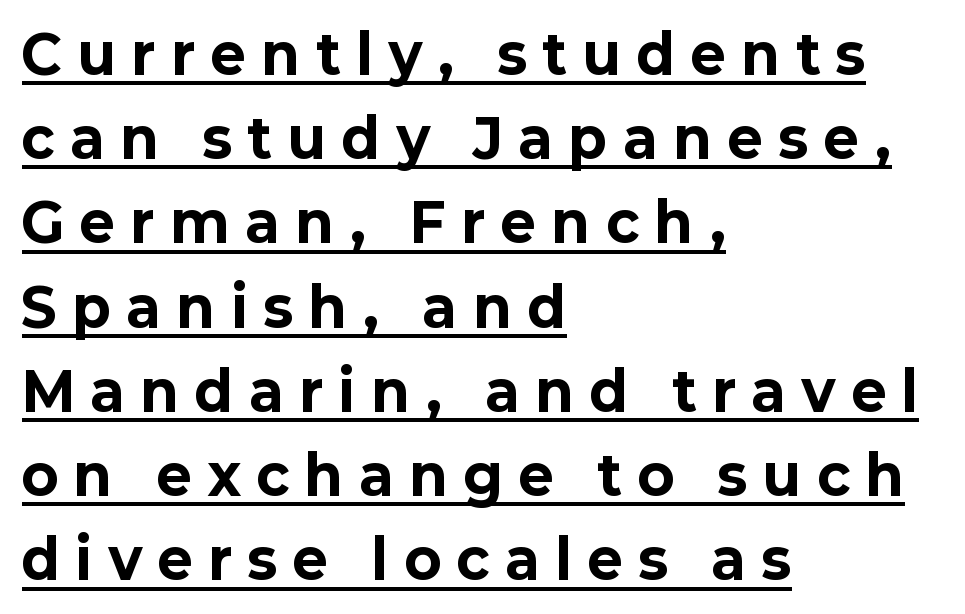
Q: Is the text bold? A: Yes.
Q: Is the text italic (slanted)? A: No, it is upright.
Q: Is the typeface a serif or a sans-serif typeface? A: Sans-serif.
Q: Is the text underlined? A: Yes.
Q: How is the paragraph aligned? A: Left-aligned.
Q: Is the spacing between letters normal or unusually wide? A: Unusually wide.
Q: Is the spacing between lines tight, normal or loose? A: Normal.
Q: Width (condensed, normal, or wide)? A: Normal.
Q: Stroke contrast? A: Low.
Q: x-height? A: Medium.
Q: Monospaced? A: No.
